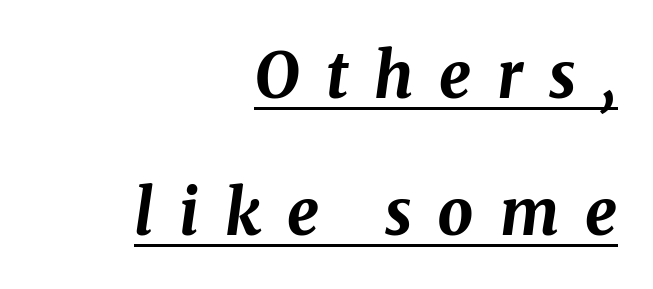
The image shows 63 px bold type, italic (leaning right); set right-aligned, loose line spacing (2.17x), unusually wide letter spacing (+0.41 em), underlined; medium stroke contrast and a medium x-height.
